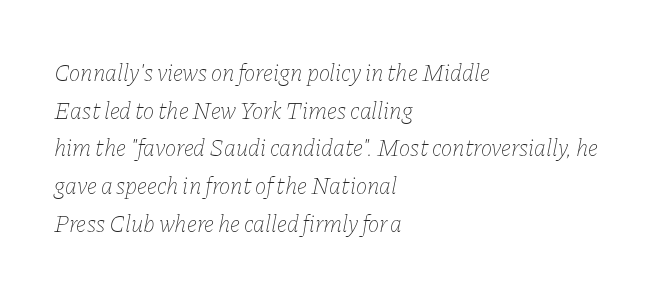
Q: Is the text bold? A: No.
Q: Is the text italic (slanted)? A: Yes, it leans right by about 11 degrees.
Q: Is the text underlined? A: No.
Q: How is the paragraph aligned? A: Left-aligned.
Q: Is the spacing between letters normal or unusually wide? A: Normal.
Q: Is the spacing between lines tight, normal or loose? A: Normal.
